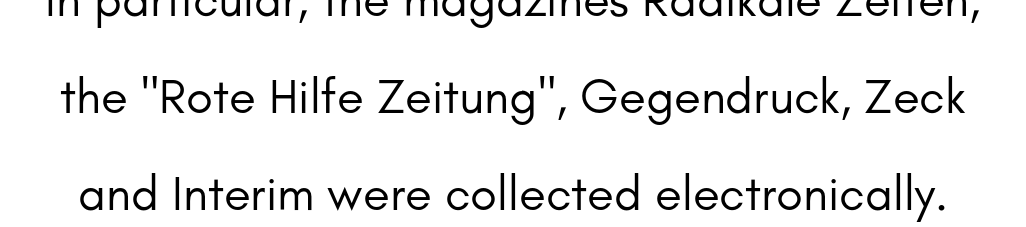
{"serif": "no", "italic": "no", "bold": "no", "weight": "regular", "width": "normal", "stroke_contrast": "low", "x_height": "small", "monospaced": "no", "underline": "no", "line_spacing": "loose", "line_spacing_ratio": 1.98, "letter_spacing": "normal", "letter_spacing_em": 0.0, "glyph_px": 49}
